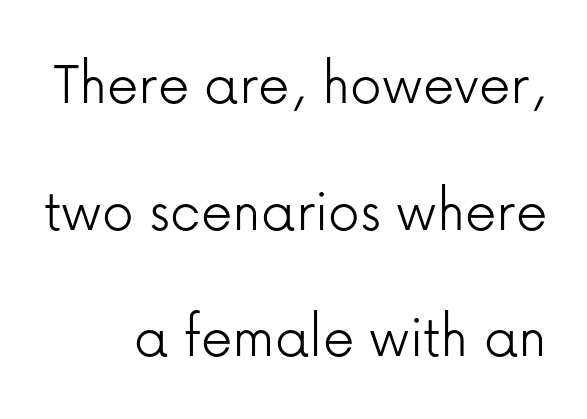
The image shows 63 px light sans-serif type, upright; set right-aligned, loose line spacing (2.01x), normal letter spacing, not underlined; low stroke contrast and a medium x-height.
